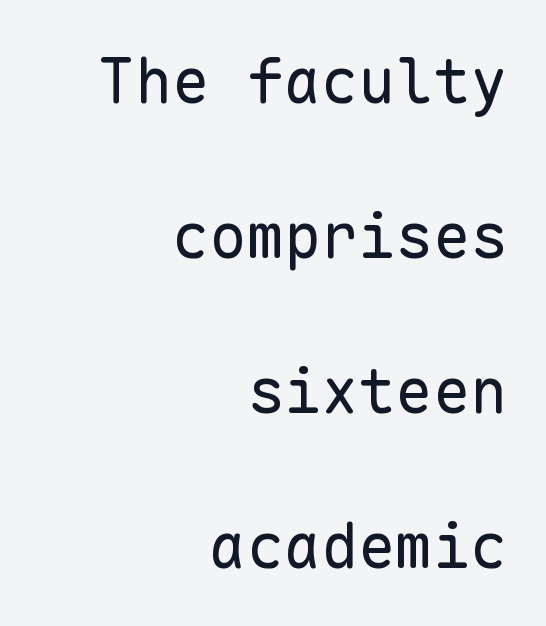
Q: Is the text bold? A: No.
Q: Is the text italic (slanted)? A: No, it is upright.
Q: Is the typeface a serif or a sans-serif typeface? A: Sans-serif.
Q: Is the text underlined? A: No.
Q: How is the paragraph aligned? A: Right-aligned.
Q: Is the spacing between letters normal or unusually wide? A: Normal.
Q: Is the spacing between lines tight, normal or loose? A: Loose.
Q: Width (condensed, normal, or wide)? A: Normal.
Q: Stroke contrast? A: Low.
Q: x-height? A: Medium.
Q: Monospaced? A: Yes.
